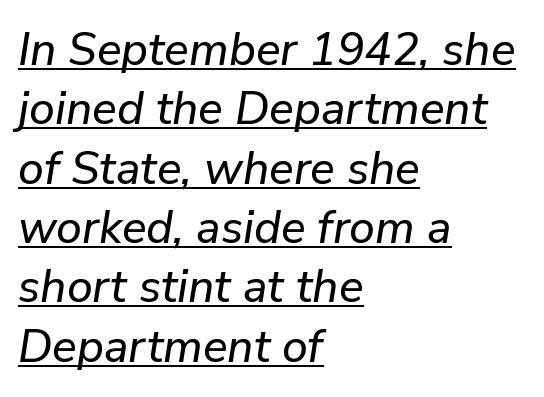
Q: Is the text italic (slanted)? A: Yes, it leans right by about 9 degrees.
Q: Is the text underlined? A: Yes.
Q: How is the paragraph aligned? A: Left-aligned.
Q: Is the spacing between letters normal or unusually wide? A: Normal.
Q: Is the spacing between lines tight, normal or loose? A: Normal.
Q: Width (condensed, normal, or wide)? A: Normal.
Q: Stroke contrast? A: Low.
Q: x-height? A: Medium.
Q: Monospaced? A: No.
